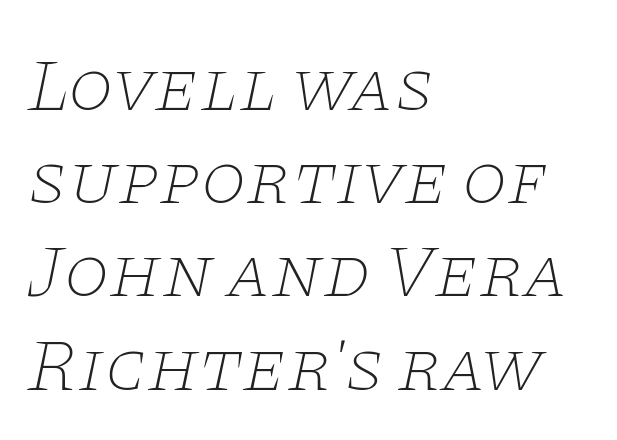
The rows are spaced the way most documents space them. I'd call this a serif setting — the letters wear small feet. Reading down the block, your eye returns to a fixed left position each line. Glance below the letters and you will spot only blank space. You could not count columns in this text — the font is proportionally spaced. Is the type heavy? It reads as light-to-regular instead.
